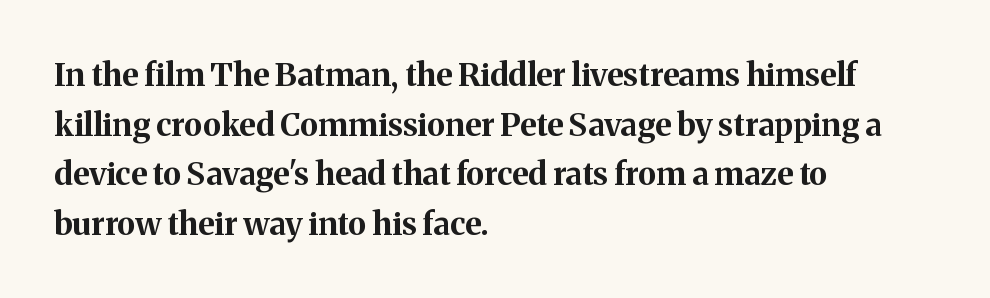
{"serif": "yes", "italic": "no", "bold": "yes", "weight": "bold", "width": "normal", "stroke_contrast": "medium", "x_height": "medium", "monospaced": "no", "underline": "no", "align": "left", "line_spacing": "normal", "line_spacing_ratio": 1.55, "letter_spacing": "normal", "letter_spacing_em": 0.0, "glyph_px": 32}
